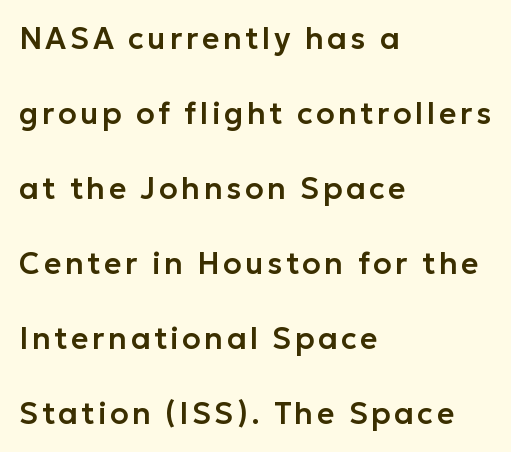
{"serif": "no", "italic": "no", "width": "normal", "stroke_contrast": "low", "x_height": "medium", "monospaced": "no", "underline": "no", "align": "left", "line_spacing": "loose", "line_spacing_ratio": 2.5, "glyph_px": 30}
